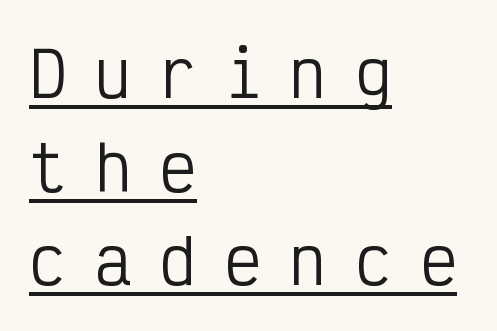
Q: Is the text bold? A: No.
Q: Is the text italic (slanted)? A: No, it is upright.
Q: Is the typeface a serif or a sans-serif typeface? A: Sans-serif.
Q: Is the text underlined? A: Yes.
Q: How is the paragraph aligned? A: Left-aligned.
Q: Is the spacing between letters normal or unusually wide? A: Unusually wide.
Q: Is the spacing between lines tight, normal or loose? A: Normal.
Q: Width (condensed, normal, or wide)? A: Condensed.
Q: Stroke contrast? A: Low.
Q: x-height? A: Medium.
Q: Monospaced? A: Yes.
